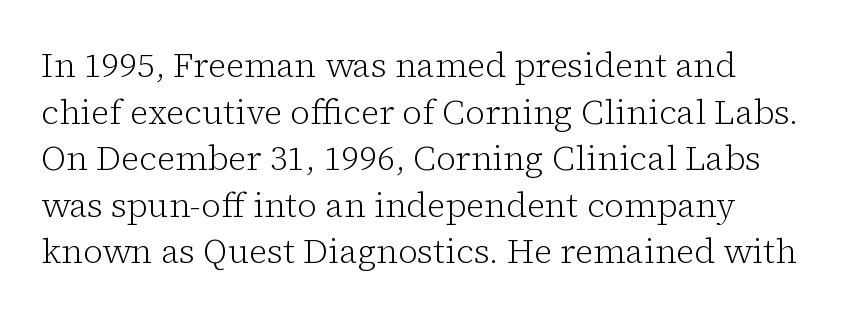
The image shows 34 px light serif type, upright; set normal line spacing (1.37x), normal letter spacing, not underlined; low stroke contrast and a medium x-height.
